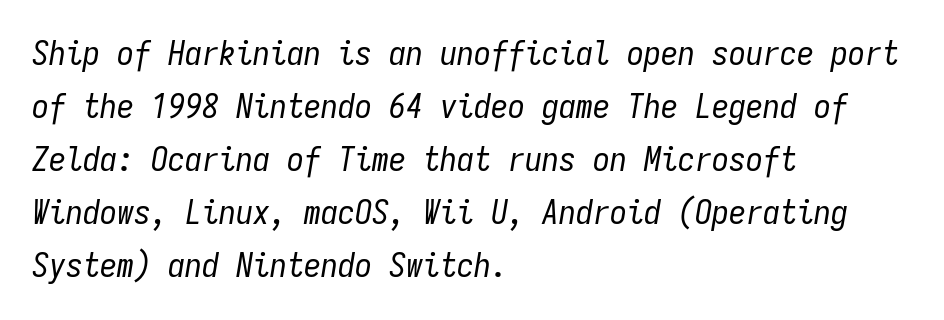
Line spacing here is normal. The rendering anchors every line to the left-hand side. Yep, that's italic — everything's leaning. The type is set solid horizontally, with unmodified tracking.
